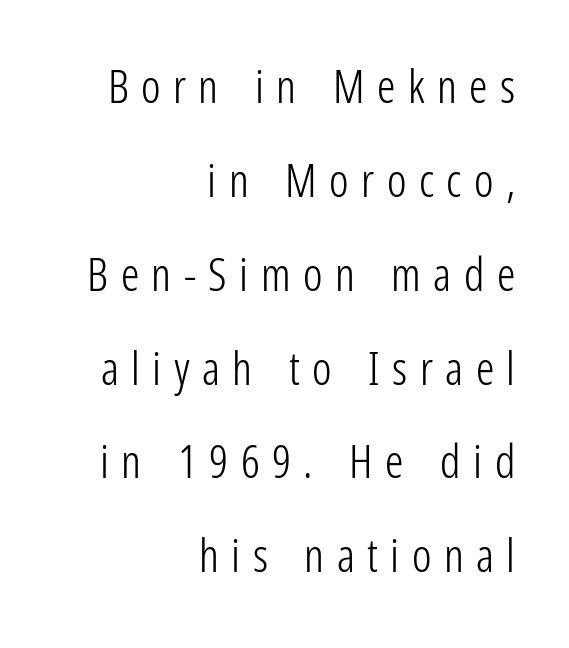
The rendering anchors every line to the right-hand side. Glyph-to-glyph distance is far greater than everyday printed text. Every stem runs plumb, perpendicular to the baseline. Letterform terminals end flat and unadorned throughout the passage.
